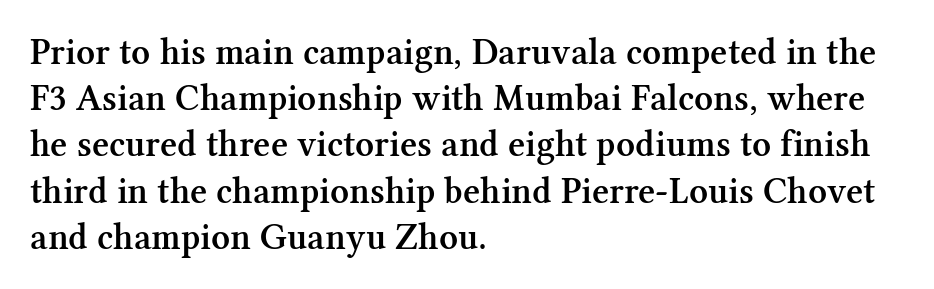
{"serif": "yes", "italic": "no", "bold": "semi", "weight": "semibold", "width": "normal", "stroke_contrast": "medium", "x_height": "medium", "monospaced": "no", "underline": "no", "align": "left", "line_spacing": "normal", "line_spacing_ratio": 1.25, "letter_spacing": "normal", "letter_spacing_em": 0.0, "glyph_px": 37}
